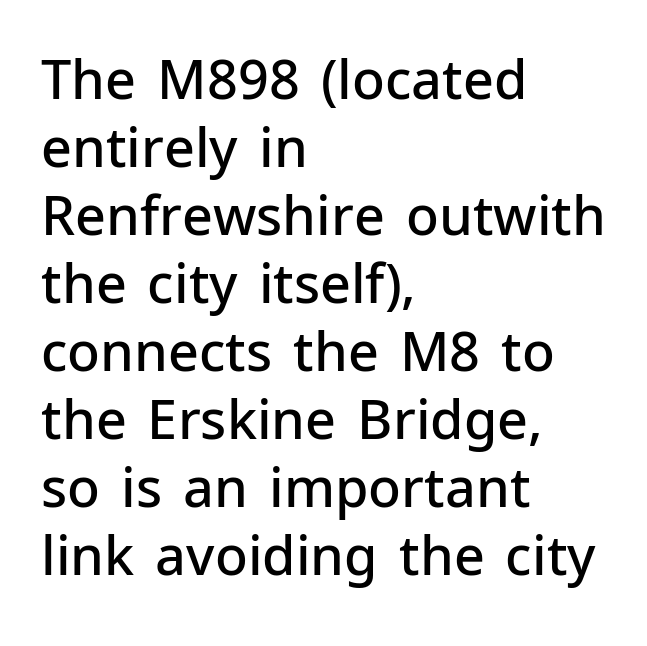
Q: Is the text bold? A: Semi-bold.
Q: Is the text italic (slanted)? A: No, it is upright.
Q: Is the typeface a serif or a sans-serif typeface? A: Sans-serif.
Q: Is the text underlined? A: No.
Q: How is the paragraph aligned? A: Left-aligned.
Q: Is the spacing between letters normal or unusually wide? A: Normal.
Q: Is the spacing between lines tight, normal or loose? A: Normal.
Q: Width (condensed, normal, or wide)? A: Normal.
Q: Stroke contrast? A: Low.
Q: x-height? A: Medium.
Q: Monospaced? A: No.
